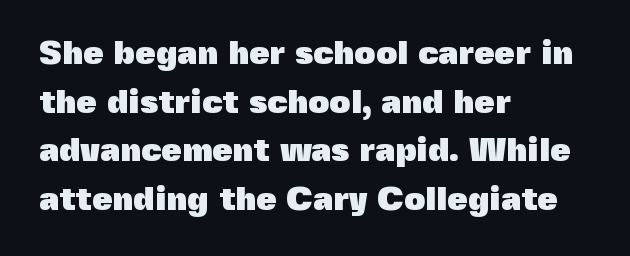
The image shows 33 px heavy sans-serif type, upright; set left-aligned, normal line spacing (1.47x), normal letter spacing, not underlined; a medium x-height.
